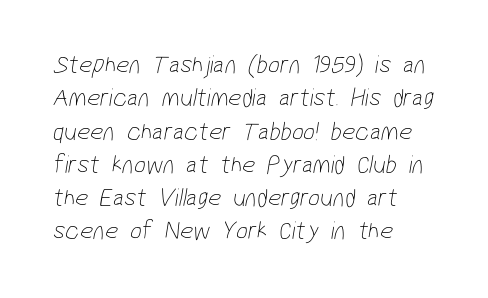
{"bold": "no", "underline": "no", "align": "left", "line_spacing": "normal", "line_spacing_ratio": 1.28, "letter_spacing": "normal", "letter_spacing_em": 0.0, "glyph_px": 26}
